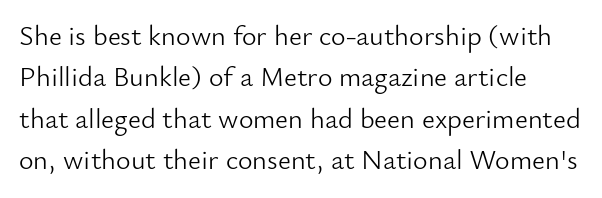
{"serif": "no", "italic": "no", "bold": "no", "weight": "light", "width": "normal", "stroke_contrast": "low", "x_height": "small", "monospaced": "no", "underline": "no", "line_spacing": "normal", "line_spacing_ratio": 1.48, "letter_spacing": "normal", "letter_spacing_em": 0.0, "glyph_px": 28}
